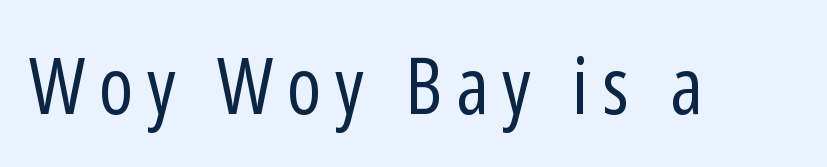
{"serif": "no", "italic": "no", "bold": "no", "weight": "regular", "width": "condensed", "stroke_contrast": "low", "x_height": "medium", "monospaced": "no", "underline": "no", "glyph_px": 79}
